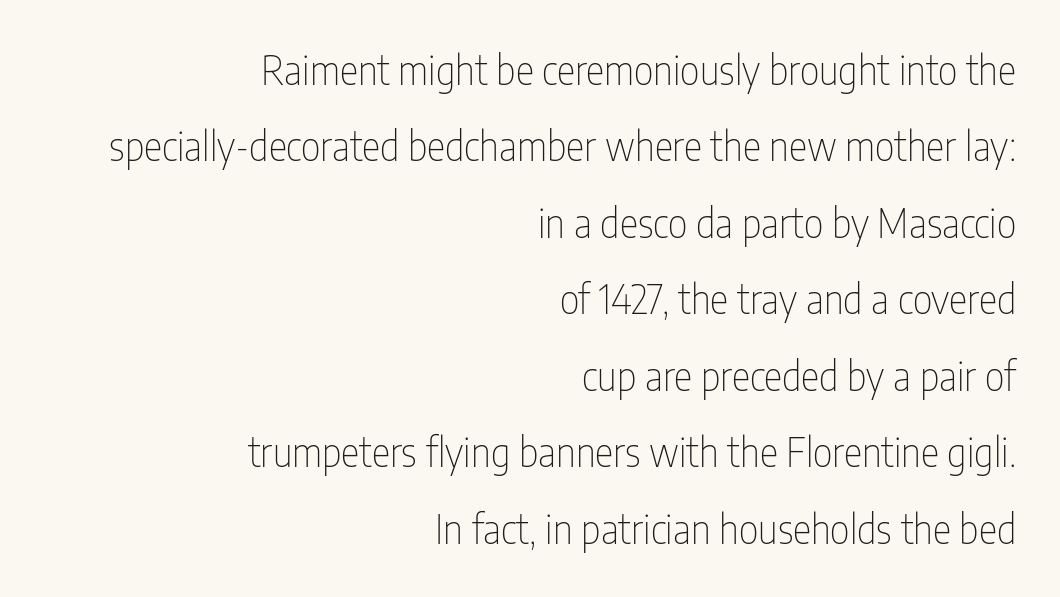
Character widths vary here, with narrow letters taking less room than wide ones. The lines are spread far apart with generous leading. Lines of text with bare space underneath. Unlike italic type, these characters show no tilt at all. This rendering leaves character spacing at its baseline value.
